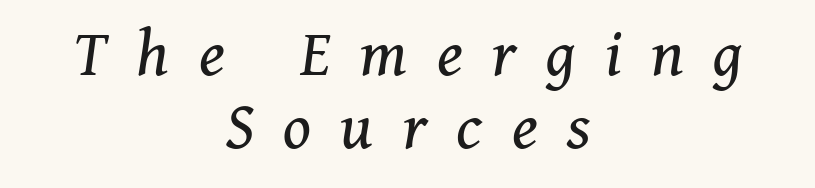
{"serif": "yes", "italic": "yes", "lean": "right", "slant_degrees": 11, "bold": "no", "weight": "regular", "width": "normal", "stroke_contrast": "medium", "x_height": "medium", "monospaced": "no", "underline": "no", "align": "center", "line_spacing": "tight", "line_spacing_ratio": 1.05, "letter_spacing": "wide", "letter_spacing_em": 0.42, "glyph_px": 70}
